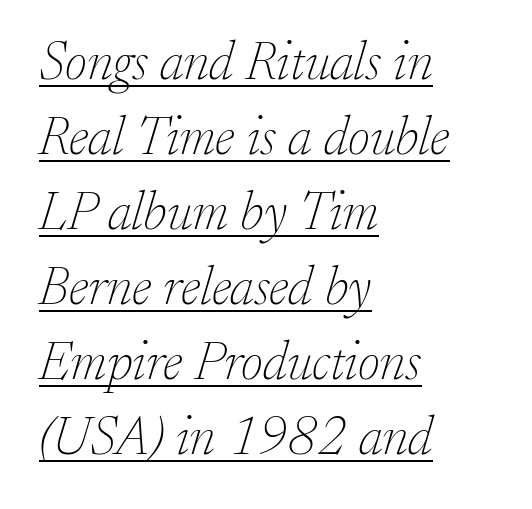
The block of text has a typical density, with ordinary space between rows. Compared with a typical body face, this is equally light or lighter still. Stroke terminals: seriffed. Here the designer chose a conventional face with non-uniform glyph widths. This sample is left-justified, so line endings fall wherever the words run out. This sample uses plain, unmodified letter spacing.
